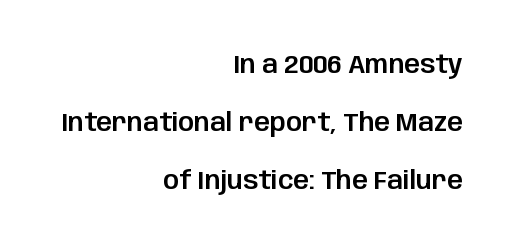
The image shows 25 px text type, upright; set right-aligned, loose line spacing (2.33x), normal letter spacing, not underlined.
